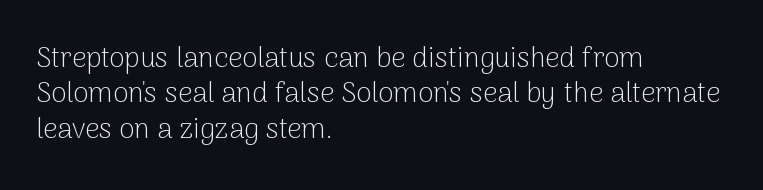
{"serif": "no", "italic": "no", "bold": "no", "weight": "light", "width": "normal", "stroke_contrast": "low", "x_height": "medium", "monospaced": "no", "underline": "no", "align": "left", "line_spacing": "normal", "line_spacing_ratio": 1.26, "letter_spacing": "normal", "letter_spacing_em": 0.0, "glyph_px": 28}
